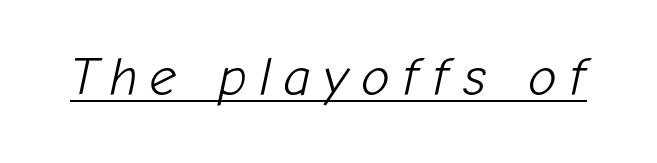
These lines are rendered in a variable-pitch font. Letter spacing: wide. This is underlined copy, the kind a proofreader might mark for attention. Heft: none added — not bold.
